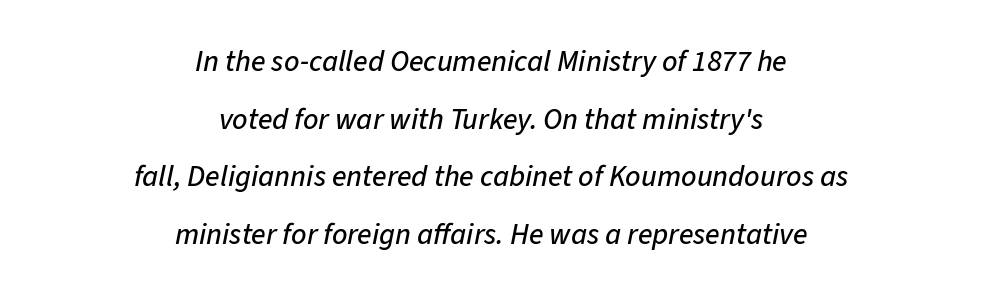
Q: Is the text italic (slanted)? A: Yes, it leans right by about 11 degrees.
Q: Is the text underlined? A: No.
Q: How is the paragraph aligned? A: Centered.
Q: Is the spacing between letters normal or unusually wide? A: Normal.
Q: Is the spacing between lines tight, normal or loose? A: Loose.
Q: Width (condensed, normal, or wide)? A: Normal.
Q: Stroke contrast? A: Low.
Q: x-height? A: Medium.
Q: Monospaced? A: No.
